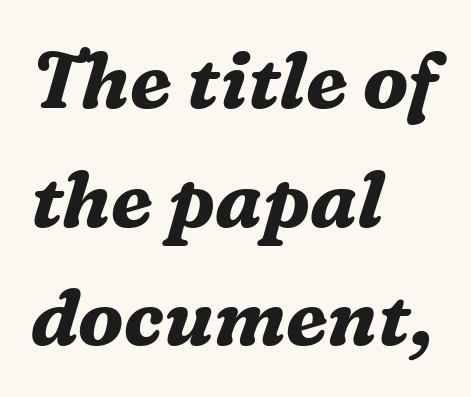
Chunky letters — that's bold for sure. Bare-footed words on every line. Compared with typical paragraphs, the rows here are spaced about the same. Yep, those are serifs on the letters. Left-aligned paragraph, ragged on the right.
